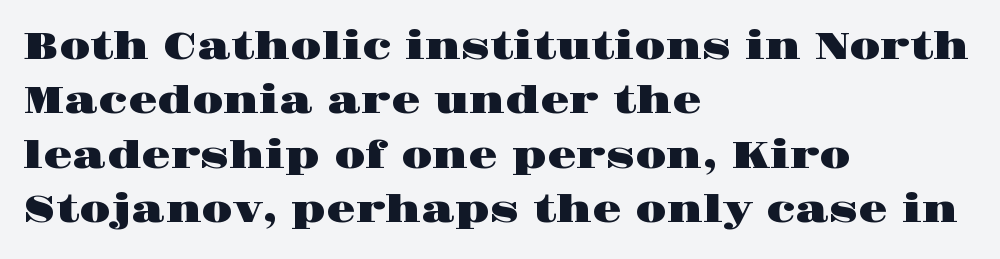
Q: Is the text italic (slanted)? A: No, it is upright.
Q: Is the typeface a serif or a sans-serif typeface? A: Serif.
Q: Is the text underlined? A: No.
Q: How is the paragraph aligned? A: Left-aligned.
Q: Is the spacing between letters normal or unusually wide? A: Normal.
Q: Is the spacing between lines tight, normal or loose? A: Normal.
Q: Width (condensed, normal, or wide)? A: Wide.
Q: Stroke contrast? A: High.
Q: x-height? A: Large.
Q: Monospaced? A: No.
